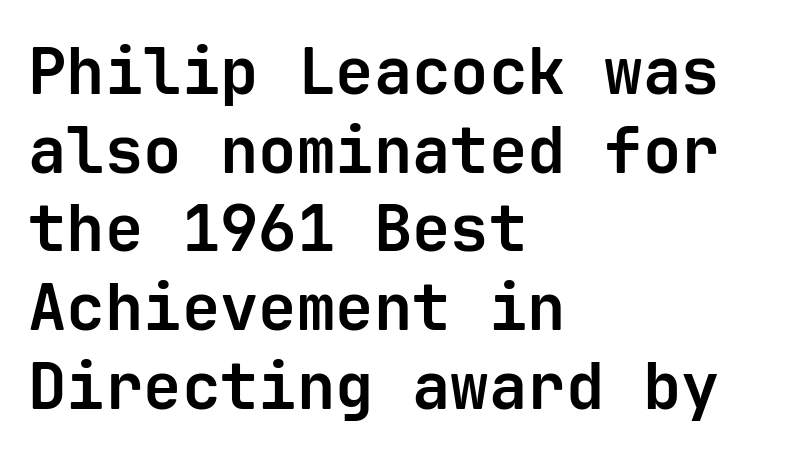
Examine the stroke ends and you'll find no serifs. What weight is shown? A full bold with thick strokes. This is the regular roman posture of the typeface. The passage shown is not underscored anywhere. You could count columns in this text — the font is strictly monospaced. The compositor pushed each line to the left boundary.
